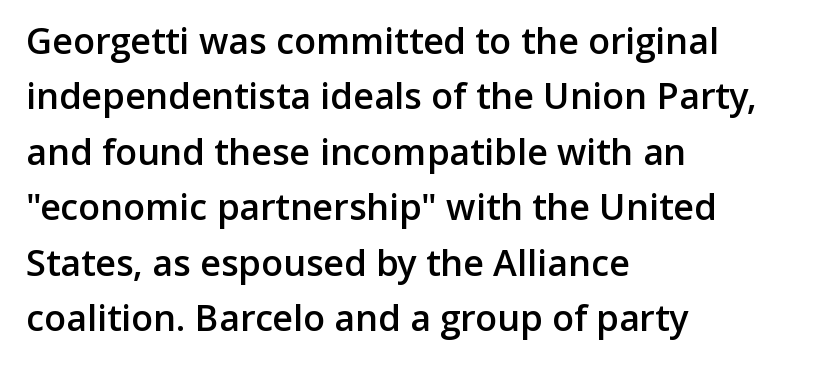
The image shows 36 px semibold sans-serif type, upright; set left-aligned, normal line spacing (1.54x), normal letter spacing, not underlined; low stroke contrast and a medium x-height.
